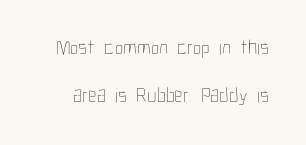
Q: Is the text bold? A: No.
Q: Is the text italic (slanted)? A: No, it is upright.
Q: Is the text underlined? A: No.
Q: Is the spacing between letters normal or unusually wide? A: Normal.
Q: Is the spacing between lines tight, normal or loose? A: Loose.
